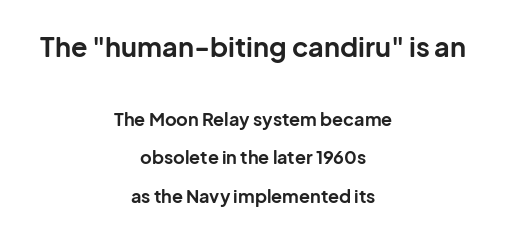
{"italic": "no", "bold": "yes", "underline": "no", "align": "center", "line_spacing": "loose", "line_spacing_ratio": 2.13, "letter_spacing": "normal", "letter_spacing_em": 0.0, "larger_block": "first", "size_ratio": 1.5, "glyph_px": 27}
